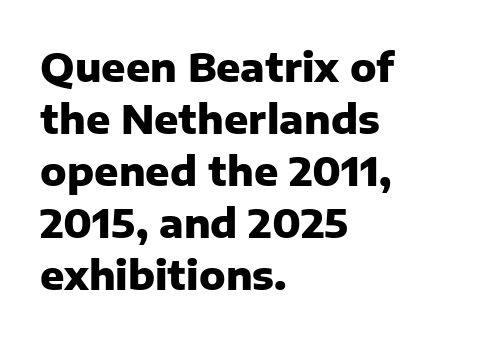
{"serif": "no", "italic": "no", "bold": "yes", "weight": "heavy", "width": "normal", "stroke_contrast": "low", "x_height": "medium", "monospaced": "no", "underline": "no", "align": "left", "line_spacing": "normal", "line_spacing_ratio": 1.3, "letter_spacing": "normal", "letter_spacing_em": 0.0, "glyph_px": 40}
